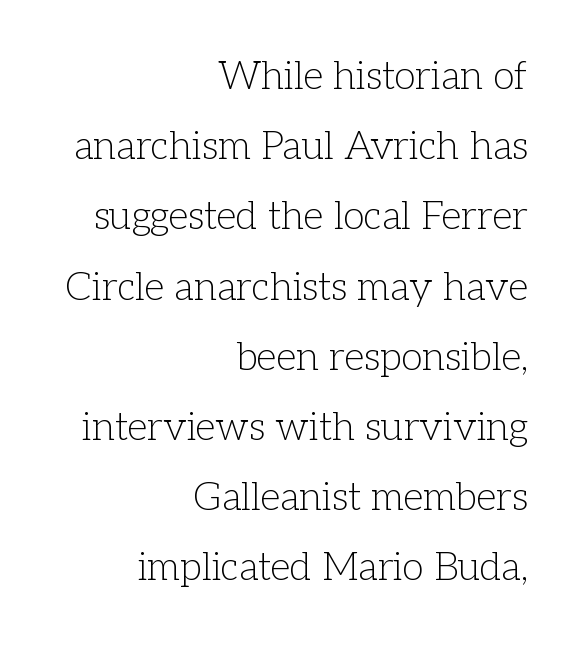
The image shows 39 px light serif type, upright; set right-aligned, line spacing 1.8x, normal letter spacing, not underlined; low stroke contrast and a medium x-height.
